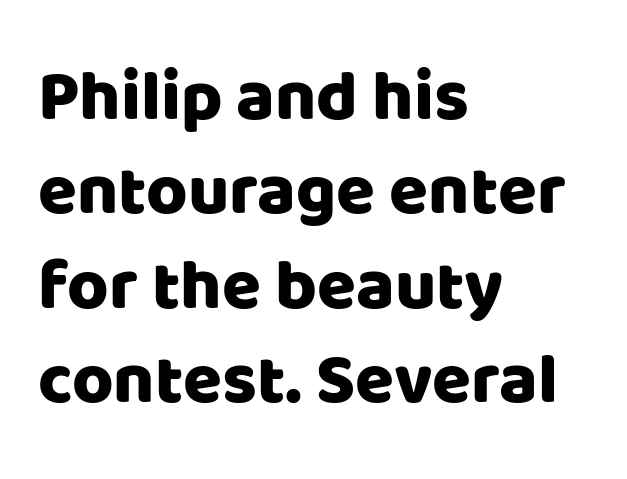
{"serif": "no", "italic": "no", "width": "normal", "stroke_contrast": "low", "x_height": "large", "monospaced": "no", "underline": "no", "align": "left", "line_spacing": "normal", "line_spacing_ratio": 1.33, "letter_spacing": "normal", "letter_spacing_em": 0.0, "glyph_px": 71}
